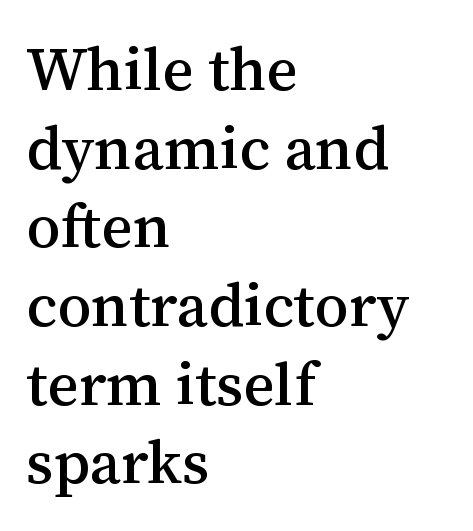
Horizontal bands of white between lines are of average thickness. A typesetter would label this face a serif. Layout note: lines flush left. Any mark beneath the type? The region is blank.
